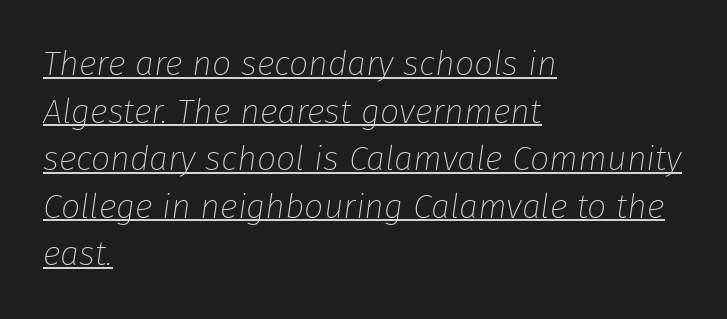
Q: Is the text bold? A: No.
Q: Is the text italic (slanted)? A: Yes, it leans right by about 8 degrees.
Q: Is the text underlined? A: Yes.
Q: How is the paragraph aligned? A: Left-aligned.
Q: Is the spacing between letters normal or unusually wide? A: Normal.
Q: Is the spacing between lines tight, normal or loose? A: Normal.
Q: Width (condensed, normal, or wide)? A: Normal.
Q: Stroke contrast? A: Low.
Q: x-height? A: Medium.
Q: Monospaced? A: No.
